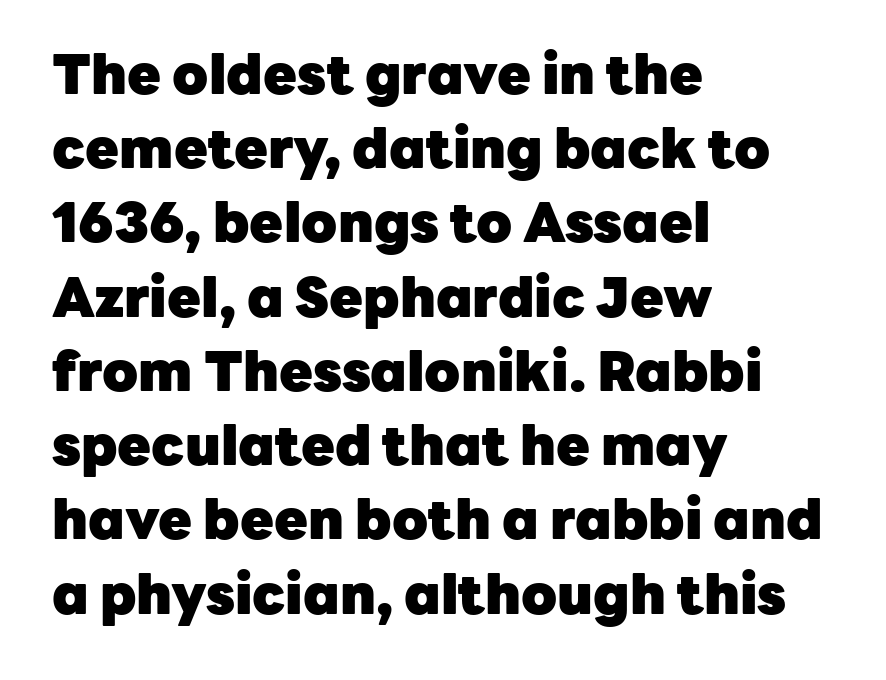
The image shows 55 px heavy sans-serif type, upright; set left-aligned, normal line spacing (1.35x), normal letter spacing, not underlined; low stroke contrast and a medium x-height.
